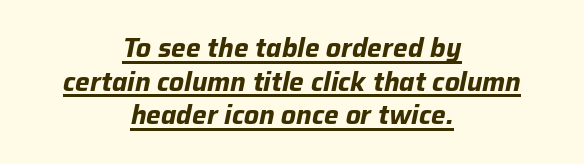
Q: Is the text bold? A: Yes.
Q: Is the text italic (slanted)? A: Yes, it leans right by about 12 degrees.
Q: Is the text underlined? A: Yes.
Q: How is the paragraph aligned? A: Centered.
Q: Is the spacing between letters normal or unusually wide? A: Normal.
Q: Is the spacing between lines tight, normal or loose? A: Normal.
